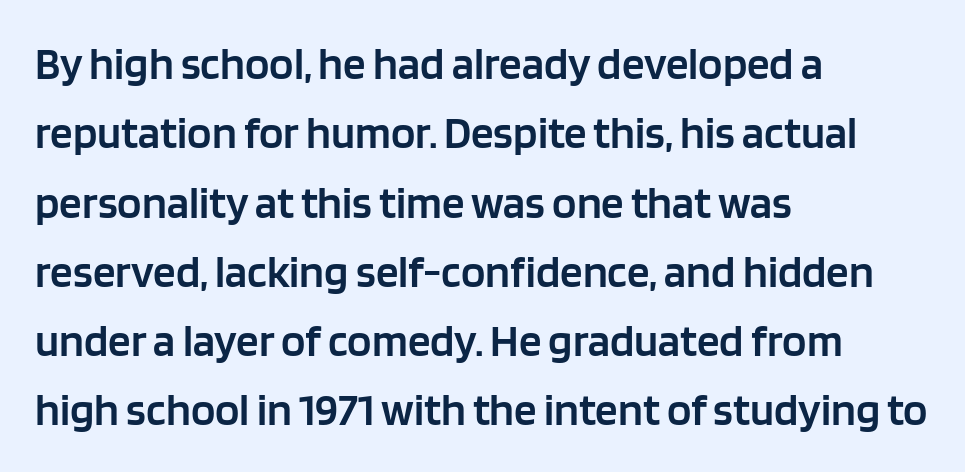
Do the letters lean? They stand straight. Words appear dense and cohesive because spacing is normal. Check where the strokes stop: nothing finishes them off — pure sans. Spacing verdict: proportional, widths tailored to each character.
